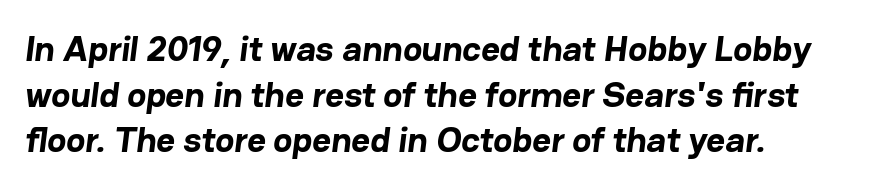
Left-aligned paragraph, ragged on the right. Horizontal bands of white between lines are of average thickness. The baseline area is clear. The rendering keeps characters at their native spacing.
